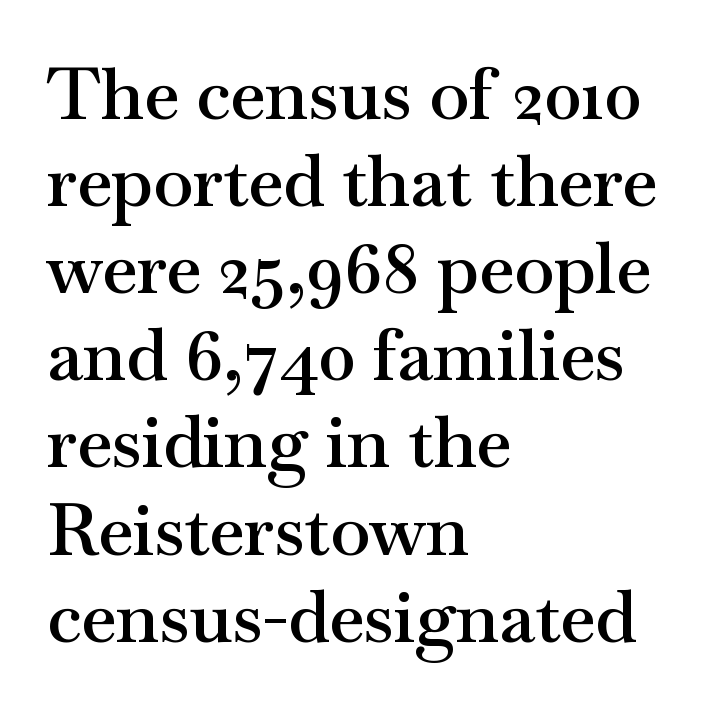
Q: Is the text bold? A: Semi-bold.
Q: Is the text italic (slanted)? A: No, it is upright.
Q: Is the typeface a serif or a sans-serif typeface? A: Serif.
Q: Is the text underlined? A: No.
Q: How is the paragraph aligned? A: Left-aligned.
Q: Is the spacing between letters normal or unusually wide? A: Normal.
Q: Width (condensed, normal, or wide)? A: Wide.
Q: Stroke contrast? A: Medium.
Q: x-height? A: Small.
Q: Monospaced? A: No.
